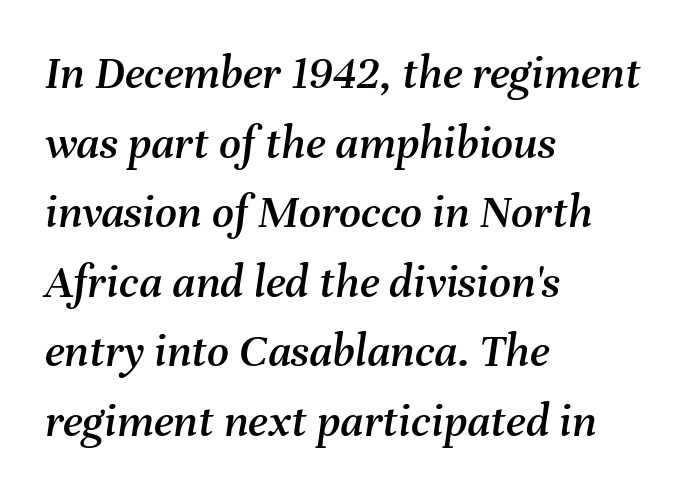
{"italic": "yes", "lean": "right", "slant_degrees": 8, "width": "normal", "stroke_contrast": "medium", "x_height": "medium", "monospaced": "no", "underline": "no", "align": "left", "line_spacing": "normal", "line_spacing_ratio": 1.45, "letter_spacing": "normal", "letter_spacing_em": 0.0, "glyph_px": 48}
